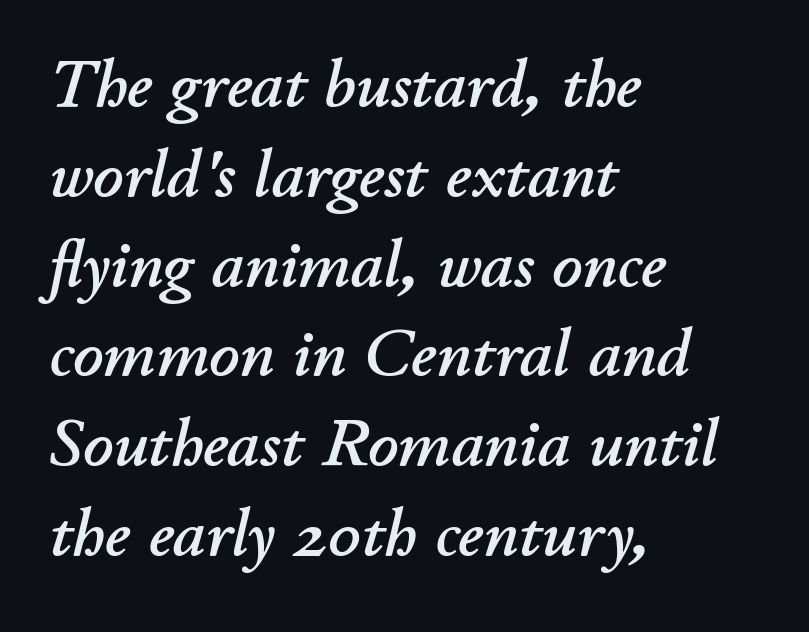
Q: Is the text italic (slanted)? A: Yes, it leans right by about 11 degrees.
Q: Is the text underlined? A: No.
Q: How is the paragraph aligned? A: Left-aligned.
Q: Is the spacing between letters normal or unusually wide? A: Normal.
Q: Is the spacing between lines tight, normal or loose? A: Normal.
Q: Width (condensed, normal, or wide)? A: Normal.
Q: Stroke contrast? A: Low.
Q: x-height? A: Small.
Q: Monospaced? A: No.
